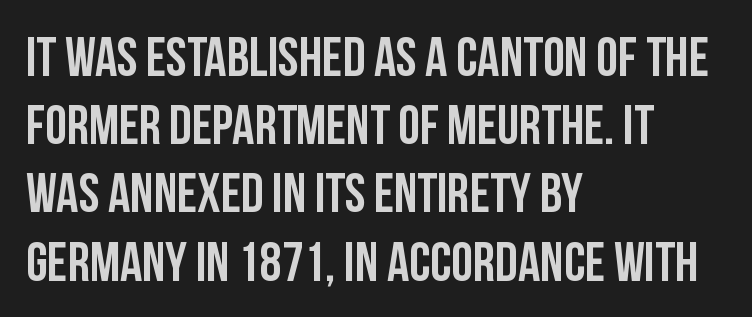
The image shows 55 px condensed sans-serif type, upright; set left-aligned, line spacing 1.24x, normal letter spacing, not underlined; low stroke contrast and a large x-height.
